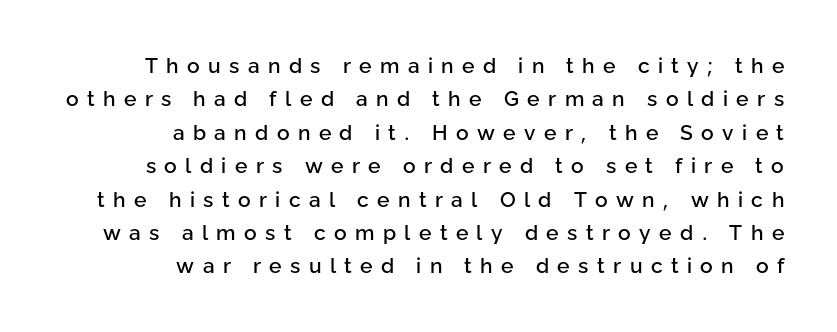
The image shows 21 px text type, upright; set right-aligned, normal line spacing (1.59x), unusually wide letter spacing (+0.4 em), not underlined.
